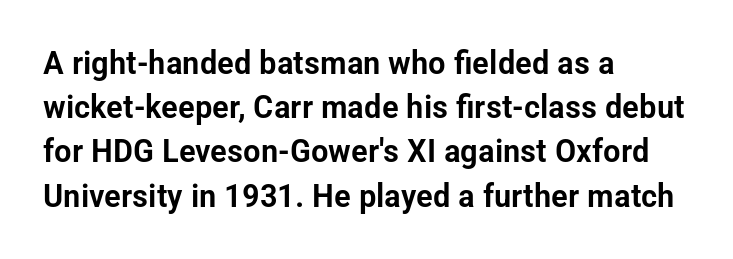
{"serif": "no", "italic": "no", "width": "condensed", "stroke_contrast": "low", "x_height": "medium", "monospaced": "no", "underline": "no", "align": "left", "line_spacing": "normal", "line_spacing_ratio": 1.34, "letter_spacing": "normal", "letter_spacing_em": 0.0, "glyph_px": 33}
